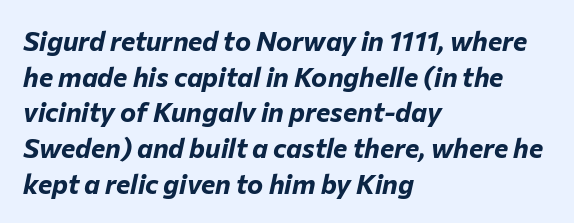
Compared with ordinary roman type, these characters are visibly tilted. Vertically, the passage feels balanced, rows spaced as you'd expect. If you drew a ruler down the left edge, every line would touch it. Typographic density is high because the face is bold. The specimen omits any rule beneath the text block's lines.
